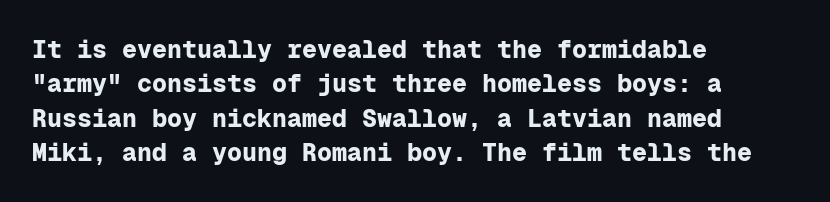
Q: Is the text bold? A: Yes.
Q: Is the text italic (slanted)? A: No, it is upright.
Q: Is the text underlined? A: No.
Q: How is the paragraph aligned? A: Left-aligned.
Q: Is the spacing between letters normal or unusually wide? A: Normal.
Q: Is the spacing between lines tight, normal or loose? A: Normal.
